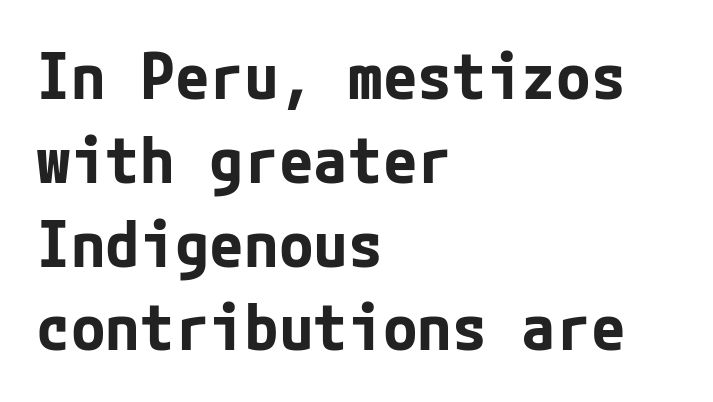
Q: Is the text bold? A: Yes.
Q: Is the text italic (slanted)? A: No, it is upright.
Q: Is the typeface a serif or a sans-serif typeface? A: Sans-serif.
Q: Is the text underlined? A: No.
Q: How is the paragraph aligned? A: Left-aligned.
Q: Is the spacing between letters normal or unusually wide? A: Normal.
Q: Is the spacing between lines tight, normal or loose? A: Normal.
Q: Width (condensed, normal, or wide)? A: Normal.
Q: Stroke contrast? A: Low.
Q: x-height? A: Medium.
